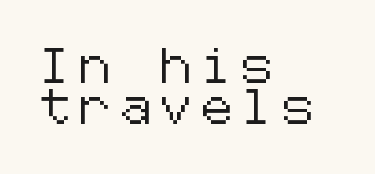
Q: Is the text italic (slanted)? A: No, it is upright.
Q: Is the typeface a serif or a sans-serif typeface? A: Sans-serif.
Q: Is the text underlined? A: No.
Q: How is the paragraph aligned? A: Left-aligned.
Q: Is the spacing between letters normal or unusually wide? A: Unusually wide.
Q: Width (condensed, normal, or wide)? A: Normal.
Q: Stroke contrast? A: Low.
Q: x-height? A: Medium.
